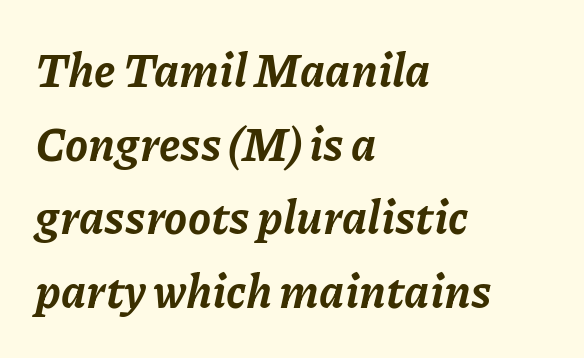
{"italic": "yes", "lean": "right", "slant_degrees": 11, "bold": "yes", "weight": "bold", "width": "normal", "stroke_contrast": "low", "x_height": "medium", "monospaced": "no", "underline": "no", "align": "left", "line_spacing": "normal", "line_spacing_ratio": 1.6, "letter_spacing": "normal", "letter_spacing_em": 0.0, "glyph_px": 46}
